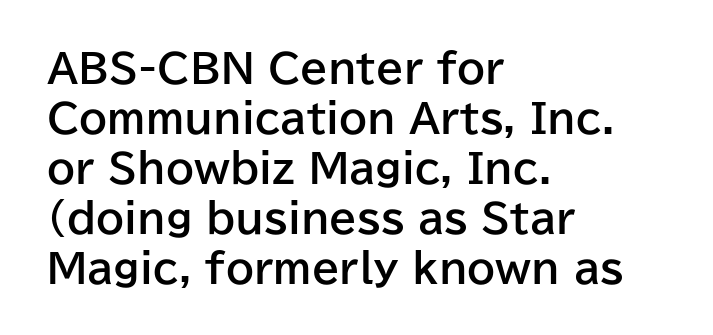
Q: Is the text bold? A: Yes.
Q: Is the text italic (slanted)? A: No, it is upright.
Q: Is the typeface a serif or a sans-serif typeface? A: Sans-serif.
Q: Is the text underlined? A: No.
Q: How is the paragraph aligned? A: Left-aligned.
Q: Is the spacing between letters normal or unusually wide? A: Normal.
Q: Is the spacing between lines tight, normal or loose? A: Normal.
Q: Width (condensed, normal, or wide)? A: Normal.
Q: Stroke contrast? A: Low.
Q: x-height? A: Medium.
Q: Monospaced? A: No.
